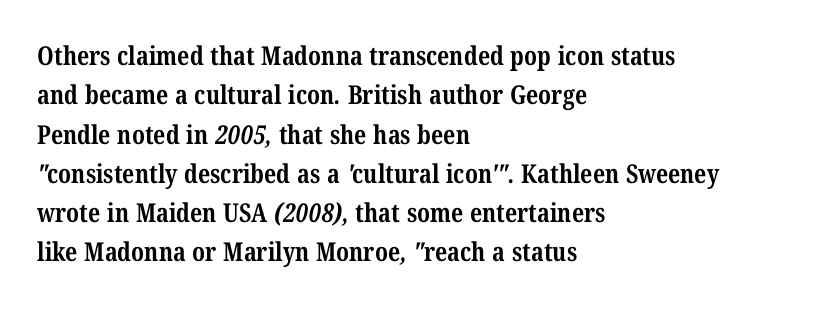
The image shows 26 px bold type; set left-aligned, normal line spacing (1.51x), normal letter spacing, not underlined.
